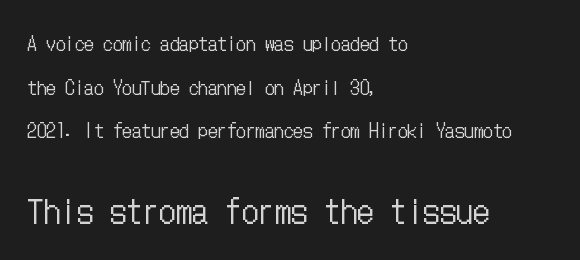
The image shows 33 px regular-weight, condensed type, upright; set left-aligned, loose line spacing (2.29x), normal letter spacing, not underlined; the second (bottom) block is 1.74x larger; low stroke contrast and a medium x-height.
